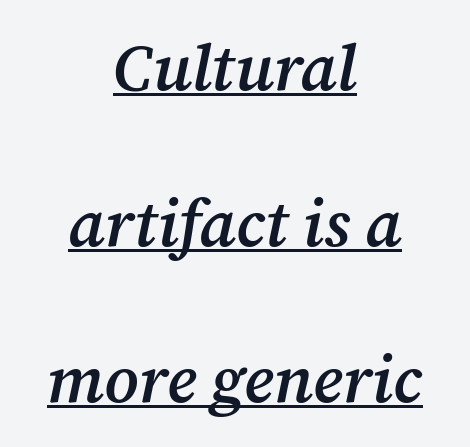
Note the varied advance widths — an 'i' is clearly narrower than an 'm'. Examine the stroke ends and you'll spot serifs. Quick note: underline on. Reading down the column, the eye jumps a long way to each next line. The text block is weighted toward neither margin, spreading evenly from the middle. The glyphs look as if they've been sheared to an angle.
